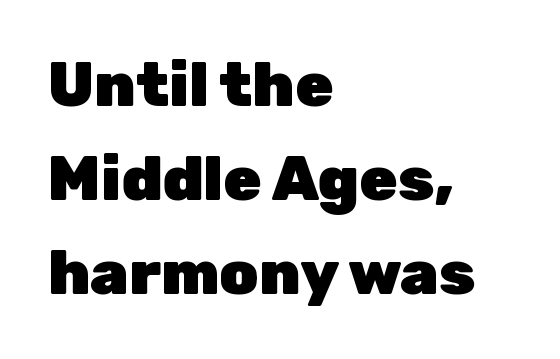
Q: Is the text bold? A: Yes.
Q: Is the text italic (slanted)? A: No, it is upright.
Q: Is the typeface a serif or a sans-serif typeface? A: Sans-serif.
Q: Is the text underlined? A: No.
Q: How is the paragraph aligned? A: Left-aligned.
Q: Is the spacing between letters normal or unusually wide? A: Normal.
Q: Is the spacing between lines tight, normal or loose? A: Normal.
Q: Width (condensed, normal, or wide)? A: Normal.
Q: Stroke contrast? A: Low.
Q: x-height? A: Medium.
Q: Monospaced? A: No.
